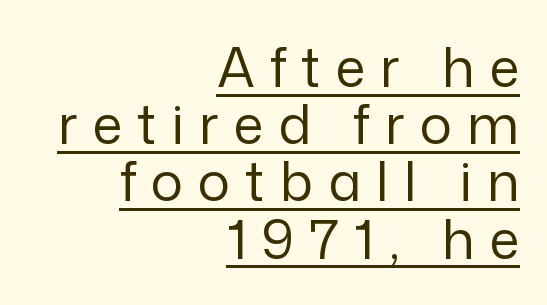
The image shows 54 px regular-weight sans-serif type, upright; set right-aligned, tight line spacing (1.06x), unusually wide letter spacing (+0.28 em), underlined; low stroke contrast and a medium x-height.
